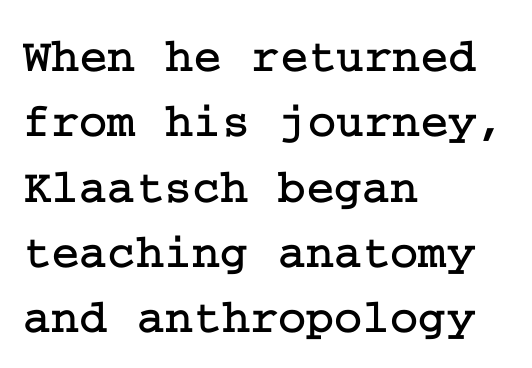
Q: Is the text italic (slanted)? A: No, it is upright.
Q: Is the typeface a serif or a sans-serif typeface? A: Serif.
Q: Is the text underlined? A: No.
Q: How is the paragraph aligned? A: Left-aligned.
Q: Is the spacing between letters normal or unusually wide? A: Normal.
Q: Is the spacing between lines tight, normal or loose? A: Normal.
Q: Width (condensed, normal, or wide)? A: Normal.
Q: Stroke contrast? A: Low.
Q: x-height? A: Medium.
